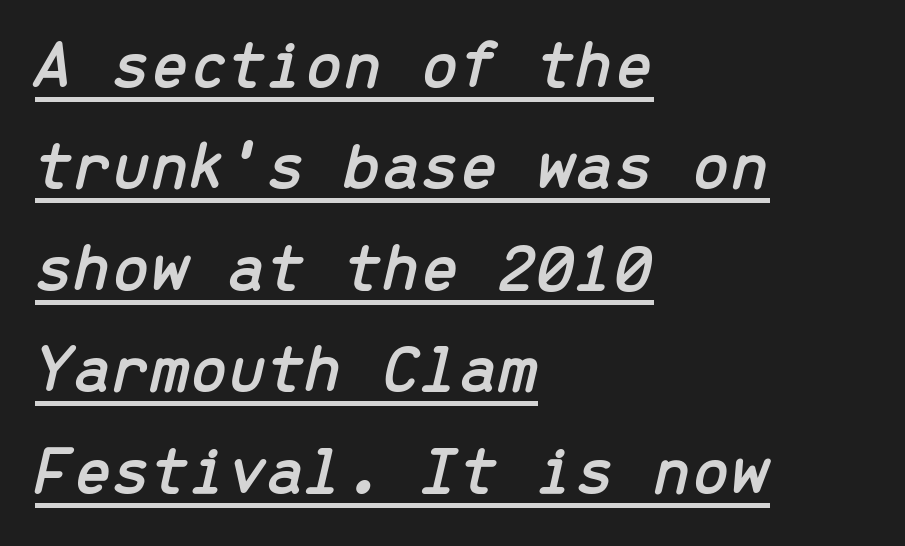
Q: Is the text italic (slanted)? A: Yes, it leans right by about 13 degrees.
Q: Is the text underlined? A: Yes.
Q: How is the paragraph aligned? A: Left-aligned.
Q: Is the spacing between letters normal or unusually wide? A: Normal.
Q: Is the spacing between lines tight, normal or loose? A: Normal.
Q: Width (condensed, normal, or wide)? A: Normal.
Q: Stroke contrast? A: Low.
Q: x-height? A: Medium.
Q: Monospaced? A: Yes.
